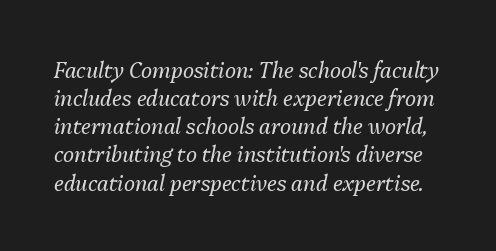
Q: Is the text bold? A: No.
Q: Is the text italic (slanted)? A: Yes, it leans right by about 13 degrees.
Q: Is the text underlined? A: No.
Q: Is the spacing between letters normal or unusually wide? A: Normal.
Q: Is the spacing between lines tight, normal or loose? A: Normal.
